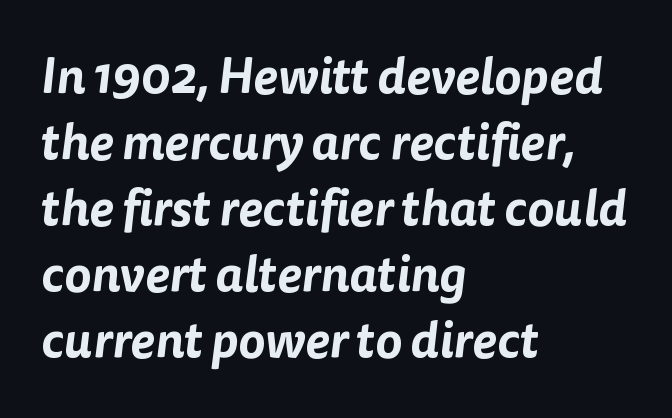
{"serif": "no", "width": "normal", "stroke_contrast": "low", "x_height": "medium", "monospaced": "no", "underline": "no", "align": "left", "line_spacing": "normal", "line_spacing_ratio": 1.32, "letter_spacing": "normal", "letter_spacing_em": 0.0, "glyph_px": 50}
